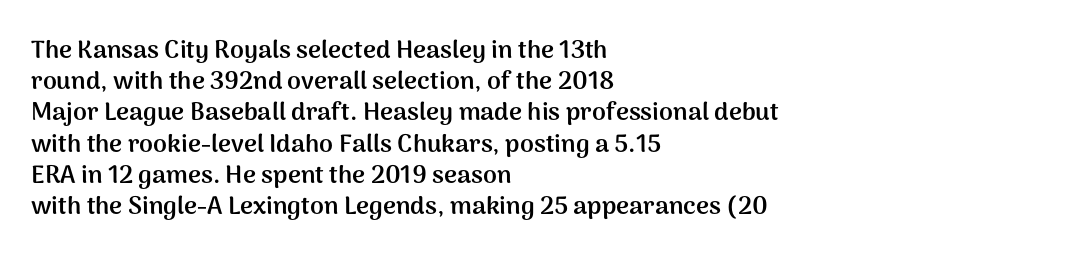
Q: Is the text bold? A: Yes.
Q: Is the text italic (slanted)? A: No, it is upright.
Q: Is the text underlined? A: No.
Q: How is the paragraph aligned? A: Left-aligned.
Q: Is the spacing between letters normal or unusually wide? A: Normal.
Q: Is the spacing between lines tight, normal or loose? A: Normal.
